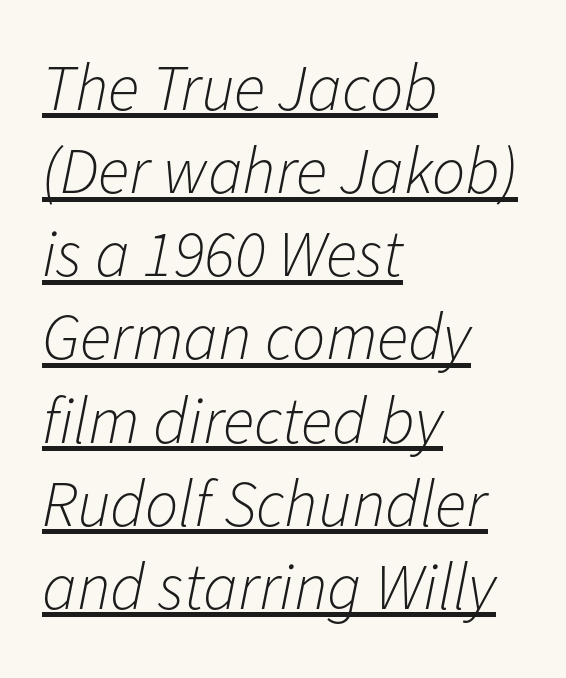
Words appear dense and cohesive because spacing is normal. This sample carries an underscore along the baseline area. The rendering uses natural spacing where letterforms have individual widths. The strokes are not fattened; the text isn't bold.
